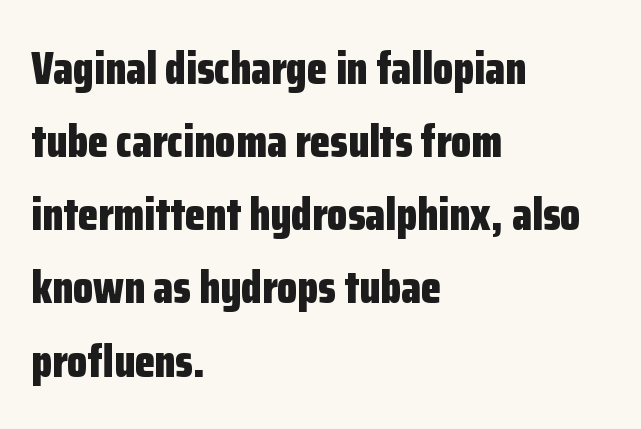
Every row of glyphs begins at an identical x-position on the left. Is this a sans? Yes — the strokes have no serifs. You could not count columns in this text — the font is proportionally spaced. In terms of leading, this rendering sits right in the middle. The type is set solid horizontally, with unmodified tracking. Ascenders rise straight up at ninety degrees.
